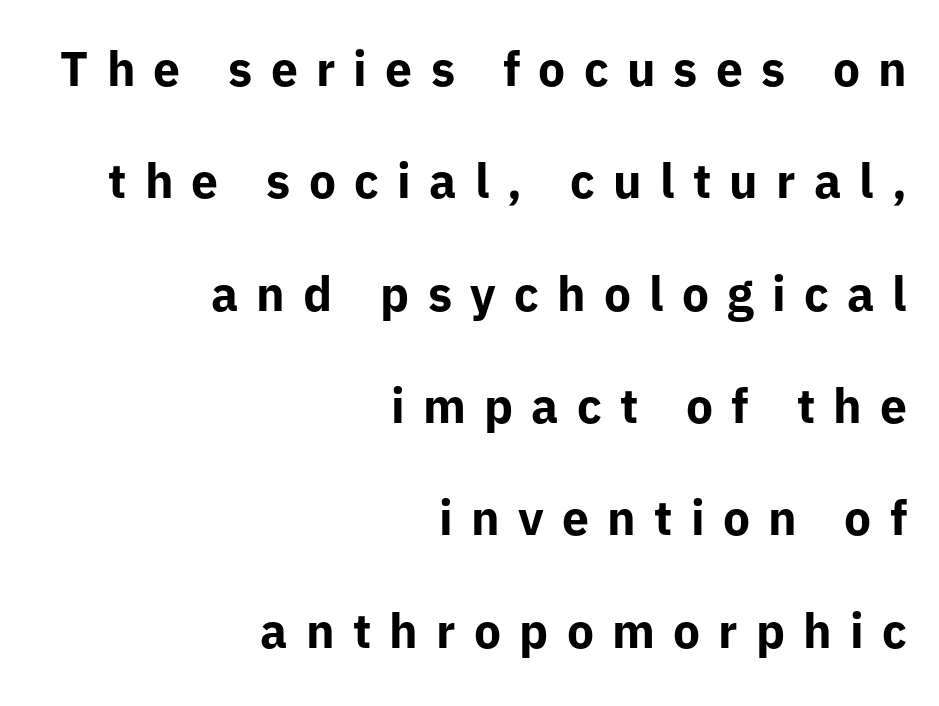
Notice the wide empty band between every row — that's loose leading. Characters remain perfectly vertical along every line. Caption: expanded tracking, letters set apart. These lines carry a lot of weight — the face is fully bold. Is this a fixed-width face? No — the glyphs have proportional, varying widths. The font family rendered here belongs to the sans-serif group.
